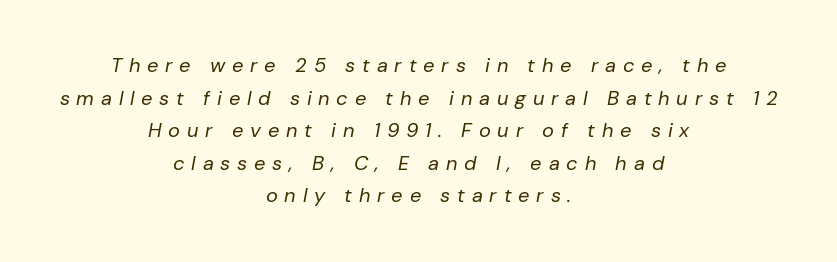
Q: Is the text bold? A: No.
Q: Is the text italic (slanted)? A: Yes, it leans right by about 10 degrees.
Q: Is the text underlined? A: No.
Q: How is the paragraph aligned? A: Centered.
Q: Is the spacing between letters normal or unusually wide? A: Unusually wide.
Q: Is the spacing between lines tight, normal or loose? A: Normal.
